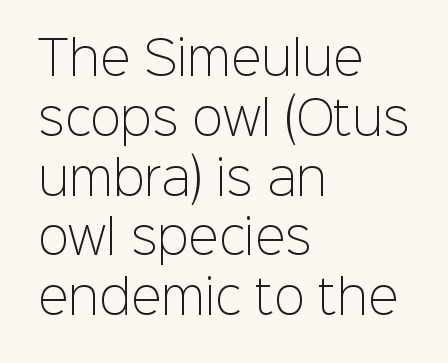
{"serif": "no", "italic": "no", "bold": "no", "weight": "light", "width": "normal", "stroke_contrast": "low", "x_height": "medium", "monospaced": "no", "underline": "no", "align": "left", "line_spacing": "normal", "line_spacing_ratio": 1.3, "letter_spacing": "normal", "letter_spacing_em": 0.0, "glyph_px": 46}
